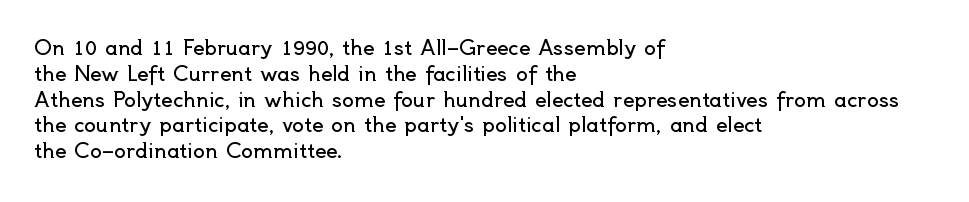
{"italic": "no", "bold": "no", "underline": "no", "align": "left", "line_spacing": "normal", "line_spacing_ratio": 1.29, "letter_spacing": "normal", "letter_spacing_em": 0.0, "glyph_px": 20}
